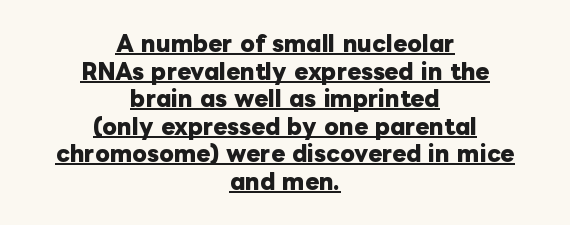
The image shows 21 px bold type, upright; set centered, normal line spacing (1.31x), normal letter spacing, underlined.
